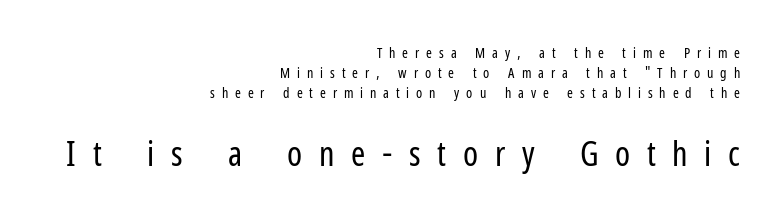
{"serif": "no", "italic": "no", "bold": "no", "weight": "regular", "width": "condensed", "stroke_contrast": "low", "x_height": "medium", "monospaced": "no", "underline": "no", "align": "right", "line_spacing": "normal", "line_spacing_ratio": 1.44, "letter_spacing": "wide", "letter_spacing_em": 0.49, "larger_block": "second", "size_ratio": 2.43, "glyph_px": 34}
